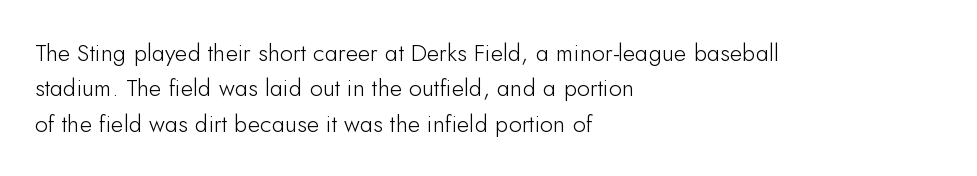
The image shows 24 px text type, upright; set left-aligned, normal line spacing (1.47x), normal letter spacing, not underlined.
